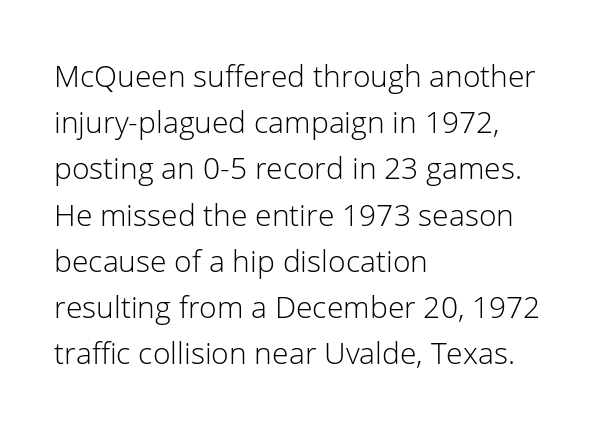
The image shows 30 px light sans-serif type, upright; set left-aligned, normal line spacing (1.54x), normal letter spacing, not underlined; low stroke contrast and a medium x-height.
